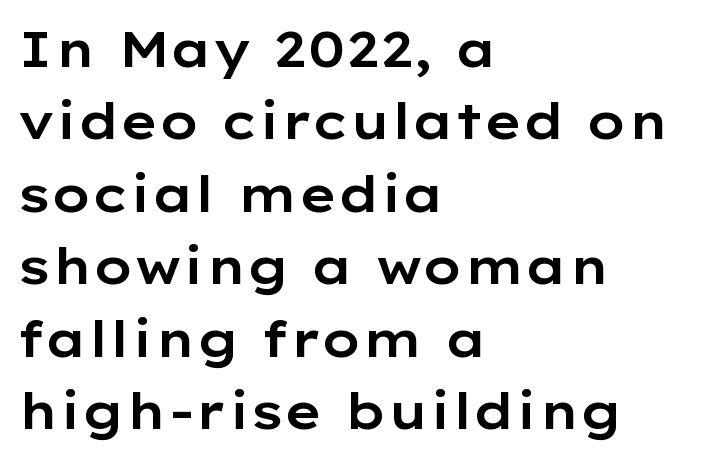
The image shows 50 px wide sans-serif type, upright; set left-aligned, normal line spacing (1.45x), normal letter spacing, not underlined; low stroke contrast and a medium x-height.
